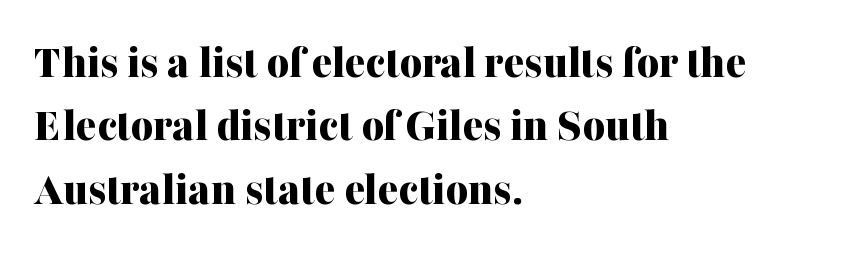
These lines are composed in type with serifs. Is the block centered? No — it sits flush against the left margin. The line-height multiplier appears to be the usual default. Nothing unusual about the tracking: characters are spaced as the font intends.
